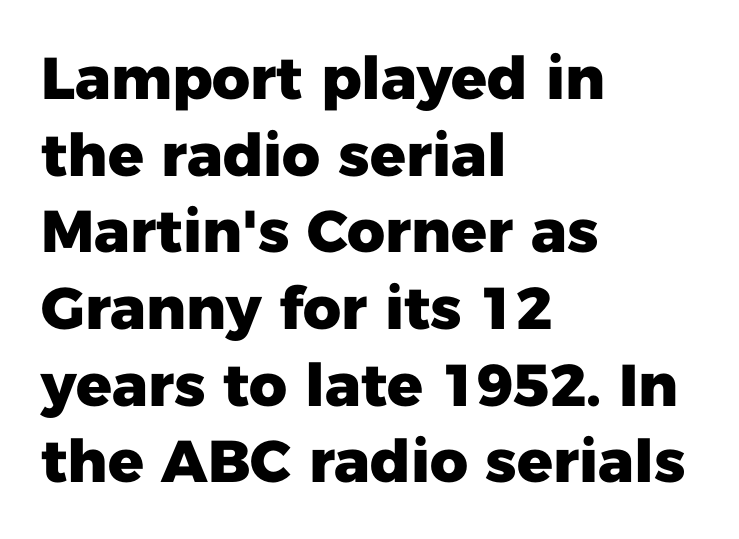
The passage shown is emphatically bold. The passage shown has conventional tracking throughout. Layout note: lines flush left. Do the letters lean? They stand straight.
